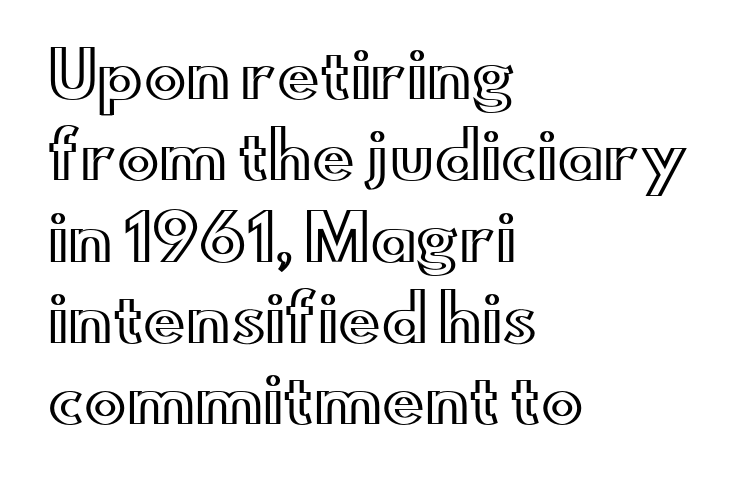
Q: Is the text italic (slanted)? A: No, it is upright.
Q: Is the text underlined? A: No.
Q: How is the paragraph aligned? A: Left-aligned.
Q: Is the spacing between letters normal or unusually wide? A: Normal.
Q: Is the spacing between lines tight, normal or loose? A: Normal.
Q: Width (condensed, normal, or wide)? A: Wide.
Q: x-height? A: Small.
Q: Monospaced? A: No.
